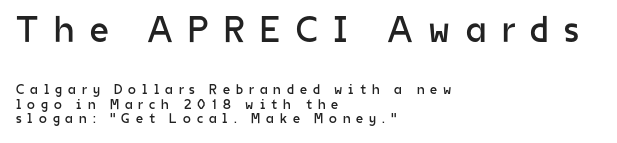
{"serif": "no", "italic": "no", "bold": "no", "weight": "regular", "width": "normal", "stroke_contrast": "low", "x_height": "medium", "monospaced": "no", "underline": "no", "align": "left", "line_spacing": "tight", "line_spacing_ratio": 1.04, "letter_spacing": "wide", "letter_spacing_em": 0.42, "larger_block": "first", "size_ratio": 2.64, "glyph_px": 37}
